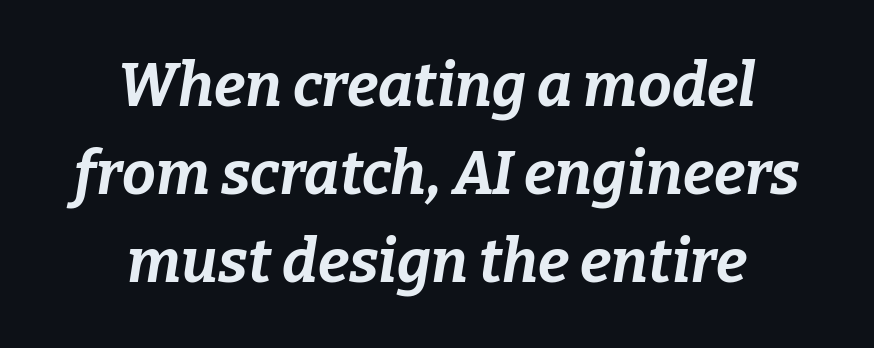
Q: Is the text bold? A: Yes.
Q: Is the text italic (slanted)? A: Yes, it leans right by about 9 degrees.
Q: Is the text underlined? A: No.
Q: How is the paragraph aligned? A: Centered.
Q: Is the spacing between letters normal or unusually wide? A: Normal.
Q: Is the spacing between lines tight, normal or loose? A: Normal.
Q: Width (condensed, normal, or wide)? A: Normal.
Q: Stroke contrast? A: Low.
Q: x-height? A: Medium.
Q: Monospaced? A: No.
